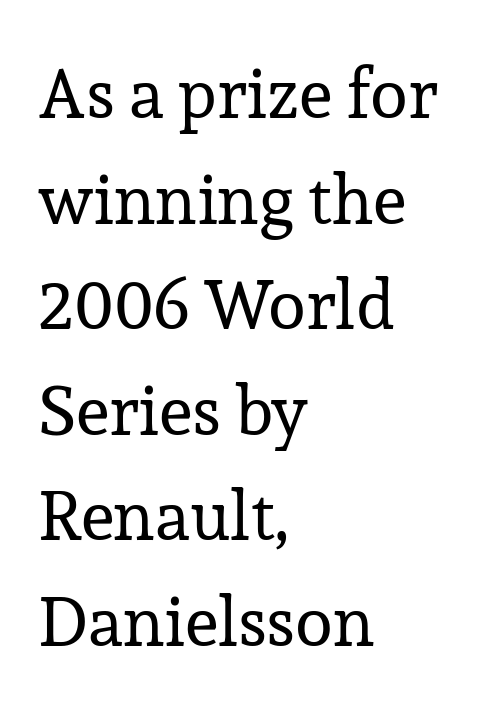
Heft: none added — not bold. Posture: vertical. The type is set solid horizontally, with unmodified tracking. Alignment: flush left.
